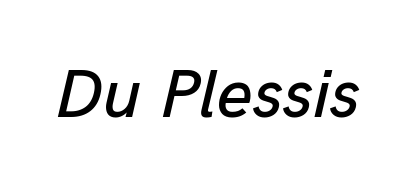
{"italic": "yes", "lean": "right", "slant_degrees": 13, "width": "normal", "stroke_contrast": "low", "x_height": "medium", "monospaced": "no", "underline": "no", "letter_spacing": "normal", "letter_spacing_em": 0.0, "glyph_px": 69}
